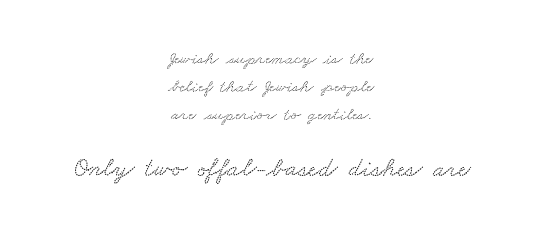
The image shows 27 px text type; set centered, normal line spacing (1.56x), normal letter spacing, not underlined; the second (bottom) block is 1.5x larger.
